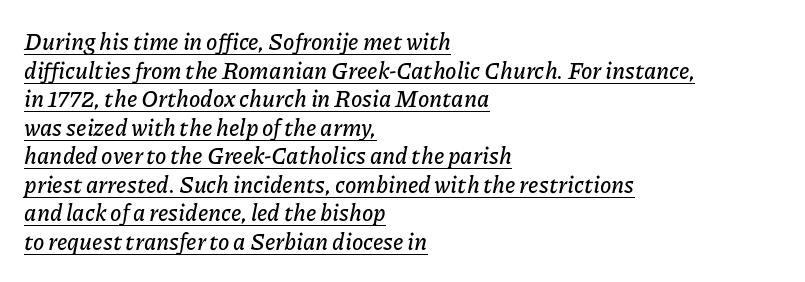
Q: Is the text italic (slanted)? A: Yes, it leans right by about 11 degrees.
Q: Is the text underlined? A: Yes.
Q: How is the paragraph aligned? A: Left-aligned.
Q: Is the spacing between letters normal or unusually wide? A: Normal.
